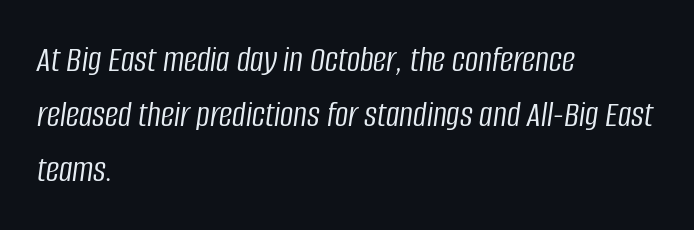
The image shows 37 px light, condensed type, italic (leaning right); set left-aligned, normal line spacing (1.48x), normal letter spacing, not underlined; low stroke contrast and a large x-height.
